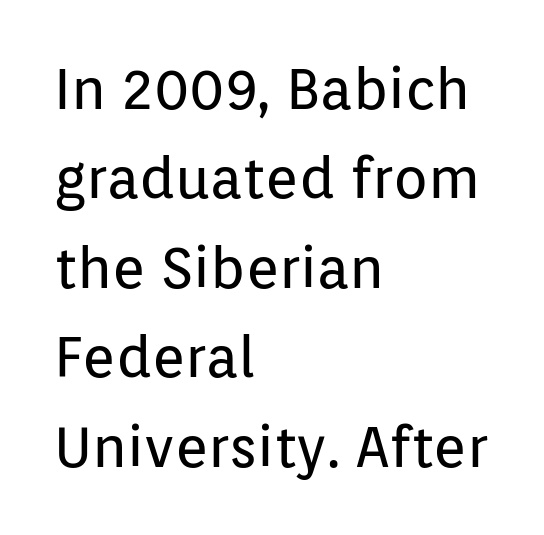
{"serif": "no", "italic": "no", "bold": "no", "weight": "regular", "width": "normal", "stroke_contrast": "low", "x_height": "medium", "monospaced": "no", "underline": "no", "align": "left", "line_spacing": "normal", "line_spacing_ratio": 1.57, "letter_spacing": "normal", "letter_spacing_em": 0.0, "glyph_px": 57}
